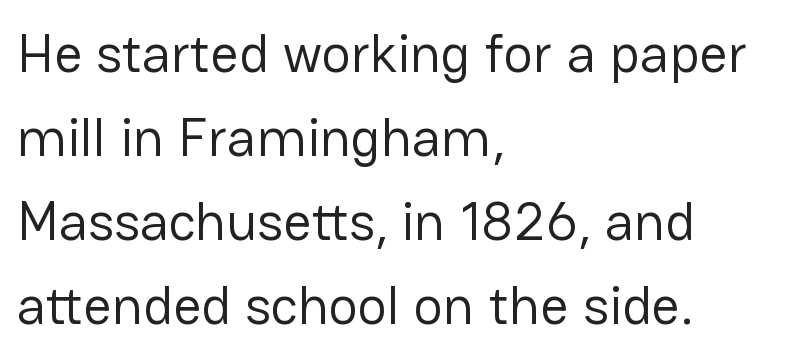
The image shows 55 px regular-weight sans-serif type, upright; set left-aligned, normal line spacing (1.53x), normal letter spacing, not underlined; low stroke contrast and a medium x-height.
